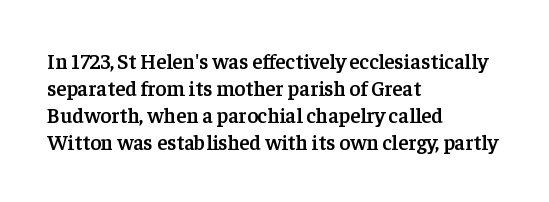
Posture: upright roman. Glance below the letters and you will spot only blank space. Its strokes are somewhat broadened, the hallmark of semibold type. Typeset ragged right — the left edge is the straight one.
